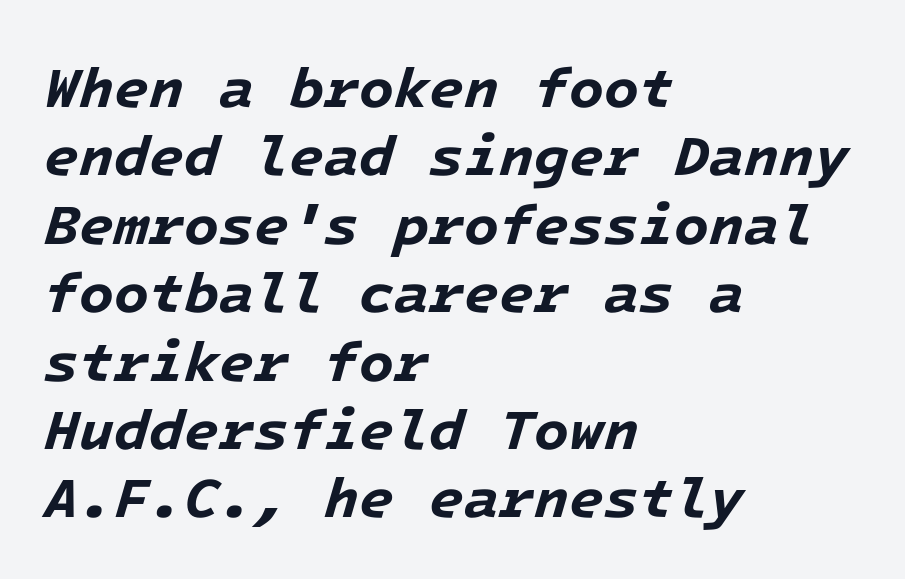
Q: Is the text bold? A: Yes.
Q: Is the text italic (slanted)? A: Yes, it leans right by about 16 degrees.
Q: Is the text underlined? A: No.
Q: How is the paragraph aligned? A: Left-aligned.
Q: Is the spacing between letters normal or unusually wide? A: Normal.
Q: Width (condensed, normal, or wide)? A: Normal.
Q: Stroke contrast? A: Low.
Q: x-height? A: Medium.
Q: Monospaced? A: Yes.
